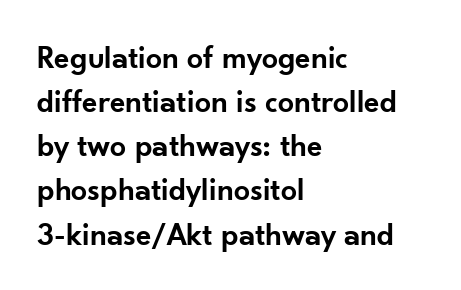
The space between consecutive lines is moderate. Horizontally, the lines are justified to the leading edge only. Tracking here is standard; glyphs follow each other at the usual distance. Typographic density is moderately raised because the face is semibold. The passage shown is typed in a proportional face where columns would drift. Unlike italic type, these characters show no tilt at all.
